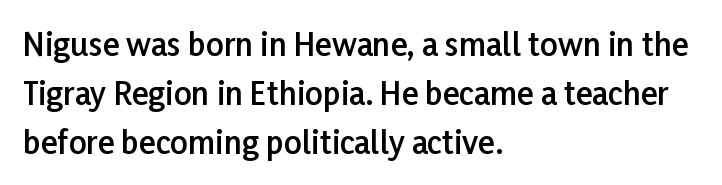
Does the lettering tilt? It doesn't — this is upright. Baseline-to-baseline distance is the conventional proportion of letter height. Beneath every word, the page is bare. The letters advance in unequal steps, a hallmark of proportional type. How heavy is the stroke? Medium-heavy — a semibold, shy of bold.
